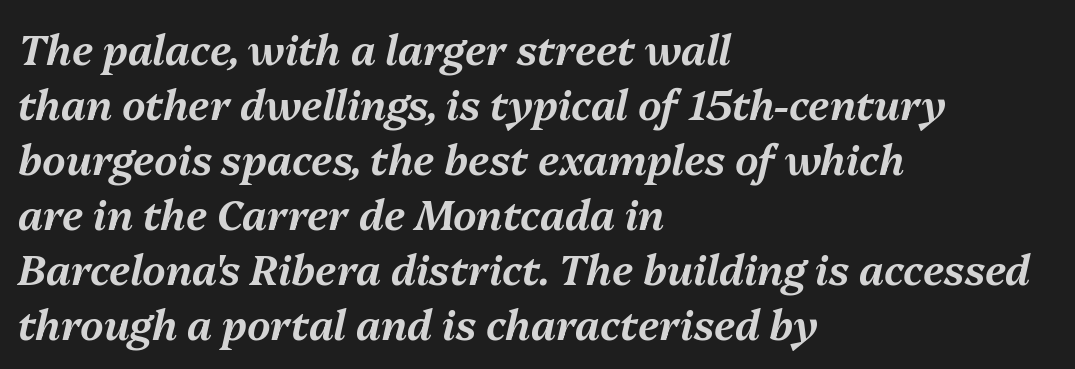
Each letter keeps its own natural width here, so spacing adapts to shape. Nothing unusual about the tracking: characters are spaced as the font intends. The ragged edge is on the right, which tells us the setting is flush left. This is oblique type, the kind used for emphasis or titles.
